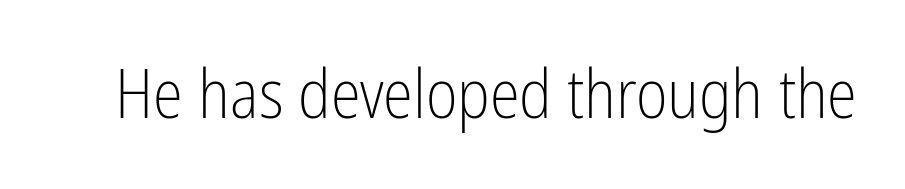
Q: Is the text bold? A: No.
Q: Is the text italic (slanted)? A: No, it is upright.
Q: Is the typeface a serif or a sans-serif typeface? A: Sans-serif.
Q: Is the text underlined? A: No.
Q: Is the spacing between letters normal or unusually wide? A: Normal.
Q: Width (condensed, normal, or wide)? A: Condensed.
Q: Stroke contrast? A: Low.
Q: x-height? A: Medium.
Q: Monospaced? A: No.
